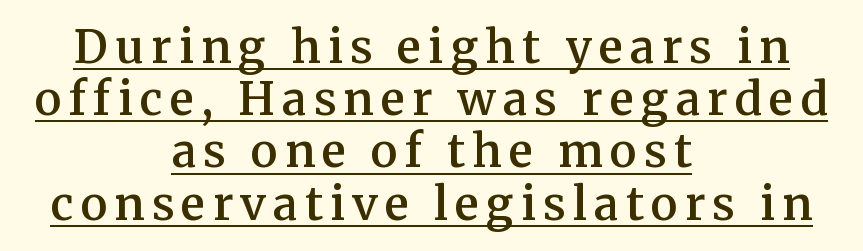
{"serif": "yes", "italic": "no", "bold": "semi", "weight": "semibold", "width": "normal", "stroke_contrast": "medium", "x_height": "medium", "monospaced": "no", "underline": "yes", "align": "center", "line_spacing_ratio": 1.16, "glyph_px": 45}
